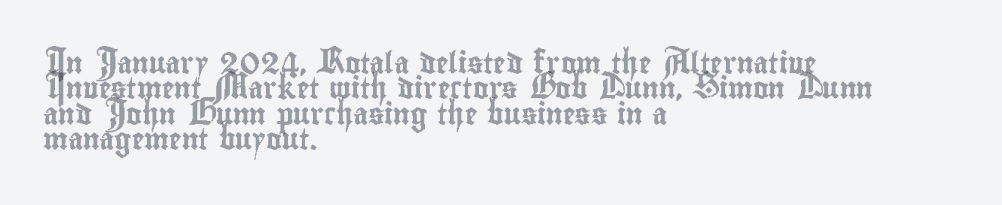
Q: Is the text italic (slanted)? A: No, it is upright.
Q: Is the text underlined? A: No.
Q: How is the paragraph aligned? A: Left-aligned.
Q: Is the spacing between letters normal or unusually wide? A: Normal.
